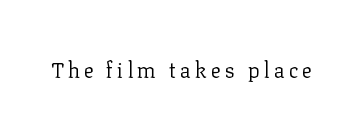
{"italic": "no", "bold": "no", "underline": "no", "glyph_px": 21}
